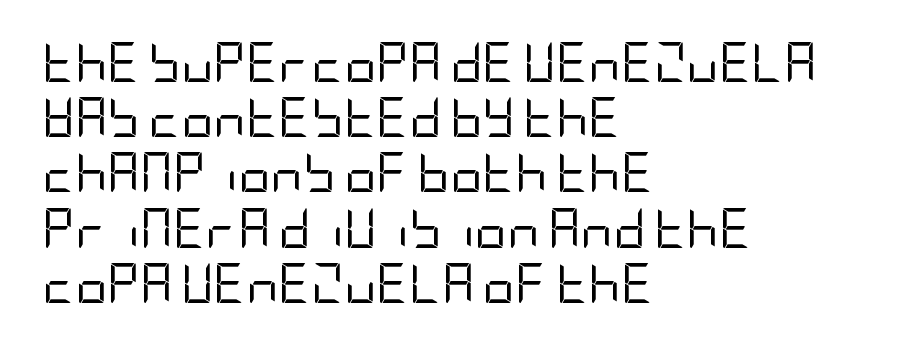
Leftover space on each line is placed entirely after the last word. Only glyphs here, with clear space below each row. Stroke terminals: plain, sans-serif. The font is comparable to plain body text, perhaps lighter. This sample uses plain, unmodified letter spacing.
